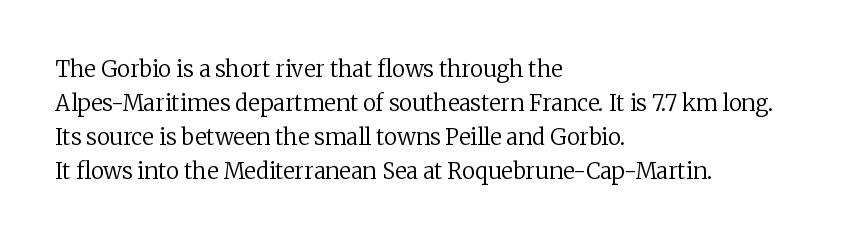
Caption: multi-line text, flush left, ragged right. Rendered with straight, roman letterforms. Beneath every word, the page is bare. Weight: not bold — regular or lighter. Nobody touched the tracking dial on this one. Vertically, the passage feels balanced, rows spaced as you'd expect.
